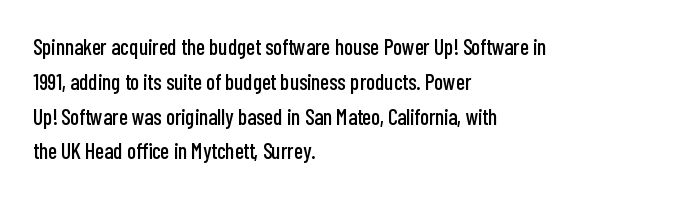
The letters stand straight up with perfectly vertical stems. The strip under each line holds only bare page. Each new line begins a customary step beneath the previous one. Inter-character spacing is left at the font's built-in metrics. The paragraph shown leans on its left margin.
